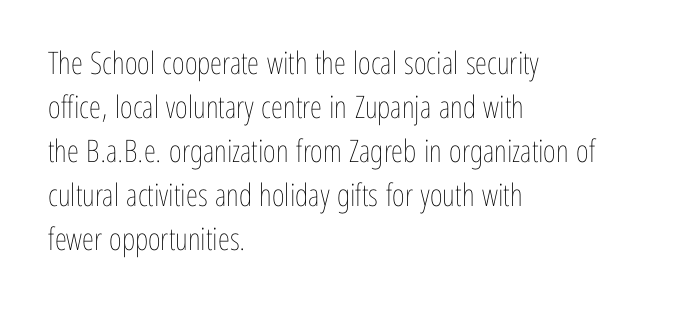
These lines are rendered in a variable-pitch font. Baseline-to-baseline distance is the conventional proportion of letter height. Honestly, the letter spacing is just normal — you wouldn't notice it. Descenders hang freely into open space. Is this a heavy cut? Hardly; it is regular or lighter.
